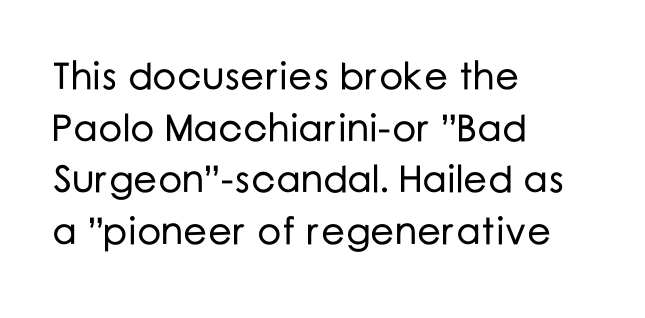
One-word summary of the alignment: left. Tracking value appears to be zero — textbook default spacing. Regular leading. In terms of posture, this sample is upright.
